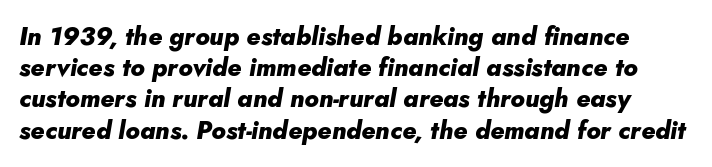
The image shows 25 px bold type, italic (leaning right); set normal line spacing (1.25x), normal letter spacing, not underlined.
